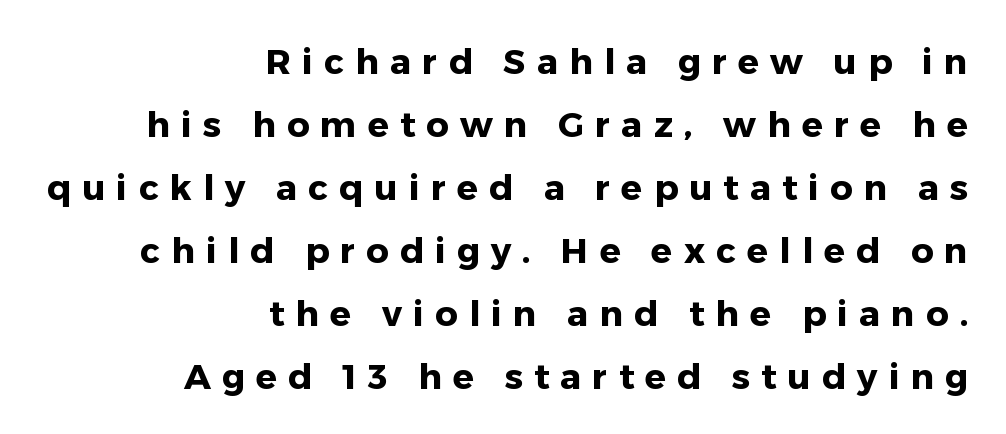
Q: Is the text bold? A: Yes.
Q: Is the text italic (slanted)? A: No, it is upright.
Q: Is the typeface a serif or a sans-serif typeface? A: Sans-serif.
Q: Is the text underlined? A: No.
Q: How is the paragraph aligned? A: Right-aligned.
Q: Is the spacing between letters normal or unusually wide? A: Unusually wide.
Q: Width (condensed, normal, or wide)? A: Normal.
Q: Stroke contrast? A: Low.
Q: x-height? A: Medium.
Q: Monospaced? A: No.
